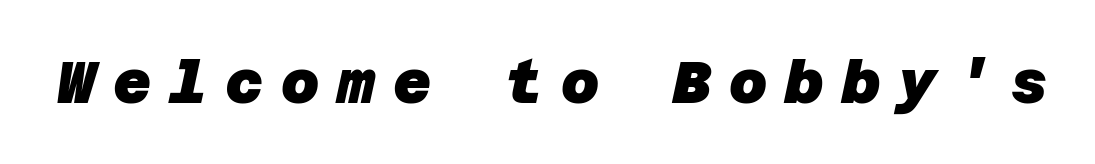
The letters are spread apart with noticeably loose tracking. Observe the absence of serifs on each vertical stroke in this sample. Plain, unruled lines of type. The glyphs have the mass of a bold cut.
